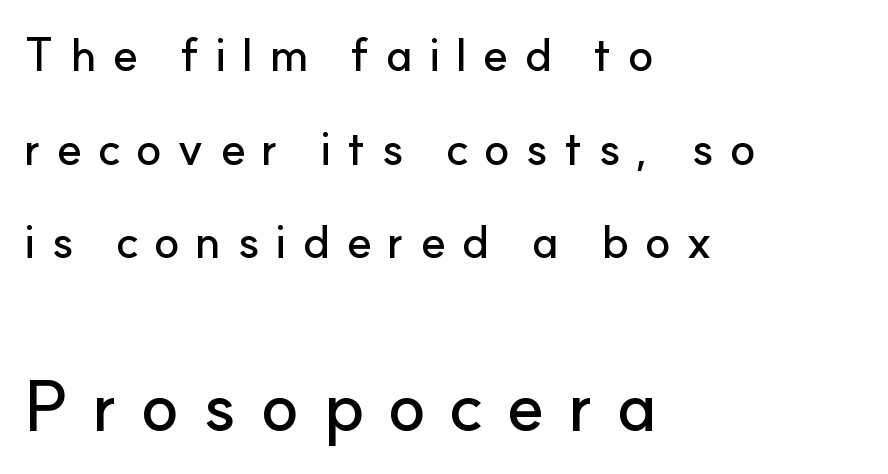
Q: Is the text italic (slanted)? A: No, it is upright.
Q: Is the typeface a serif or a sans-serif typeface? A: Sans-serif.
Q: Is the text underlined? A: No.
Q: How is the paragraph aligned? A: Left-aligned.
Q: Is the spacing between letters normal or unusually wide? A: Unusually wide.
Q: Is the spacing between lines tight, normal or loose? A: Loose.
Q: Which block of text is set in a larger size, the first (top) or the second (bottom)? A: The second (bottom) one.
Q: Width (condensed, normal, or wide)? A: Normal.
Q: Stroke contrast? A: Low.
Q: x-height? A: Small.
Q: Monospaced? A: No.
